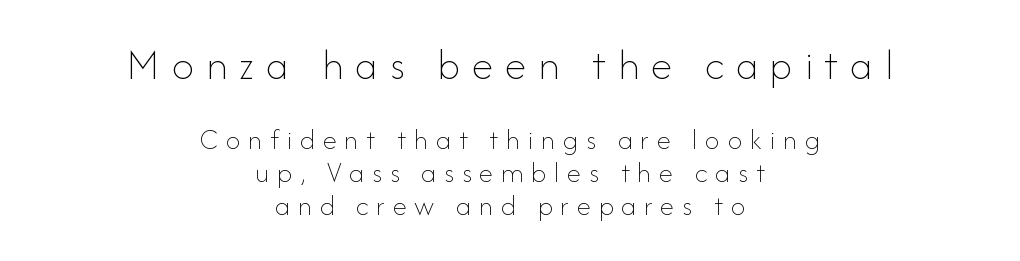
The lines are packed closely together with very little leading. Rule under the text: the space is simply empty. The setting favours the middle, as headings and verse often do. The designer gave the opening block more size than the closing block. The letters stand upright; this is a roman face. The rendering uses natural spacing where letterforms have individual widths.
